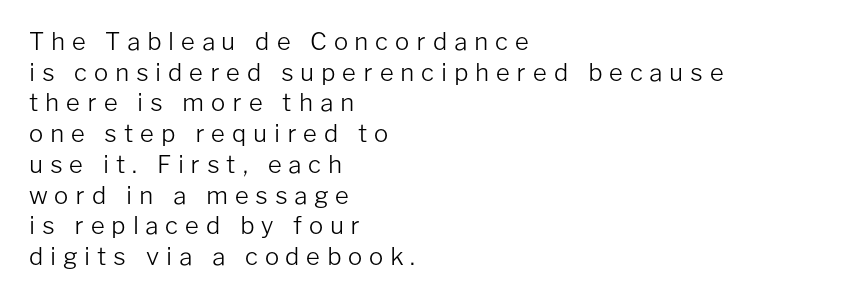
The image shows 24 px text type, upright; set left-aligned, normal line spacing (1.28x), unusually wide letter spacing (+0.28 em), not underlined.
